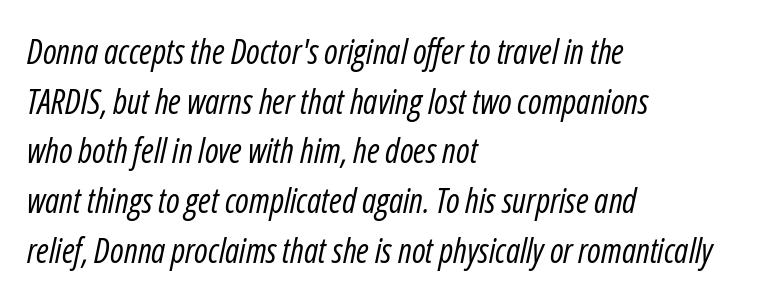
{"italic": "yes", "lean": "right", "slant_degrees": 12, "bold": "no", "weight": "regular", "width": "condensed", "stroke_contrast": "low", "x_height": "medium", "monospaced": "no", "underline": "no", "align": "left", "line_spacing": "normal", "line_spacing_ratio": 1.46, "letter_spacing": "normal", "letter_spacing_em": 0.0, "glyph_px": 34}
